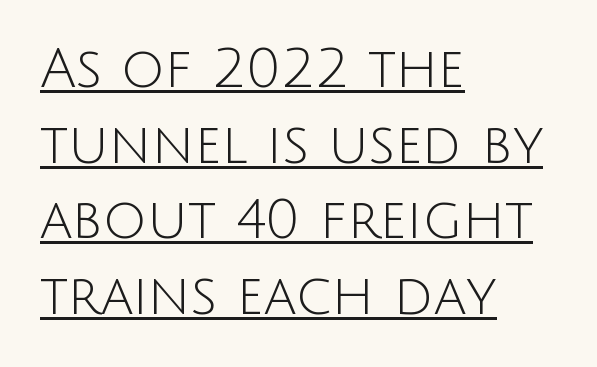
Are there feet on the stems? There aren't — it's a sans. The paragraph has a hard left edge and a soft right edge. Nothing heavy about these letters — not bold at all. Character widths vary here, with narrow letters taking less room than wide ones. Posture: vertical. This is underlined copy, the kind a proofreader might mark for attention.
